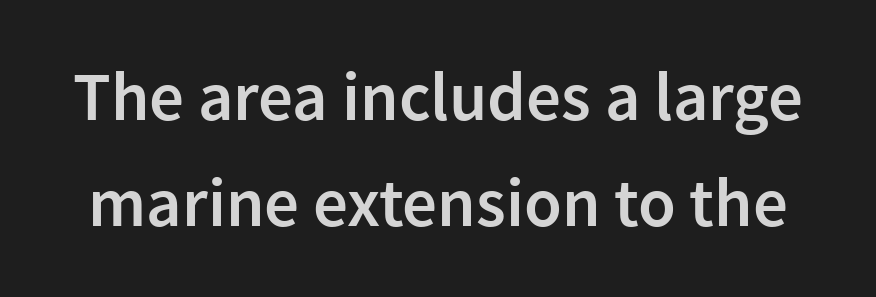
{"serif": "no", "italic": "no", "bold": "semi", "weight": "semibold", "width": "normal", "x_height": "medium", "monospaced": "no", "underline": "no", "line_spacing": "normal", "line_spacing_ratio": 1.53, "letter_spacing": "normal", "letter_spacing_em": 0.0, "glyph_px": 69}
